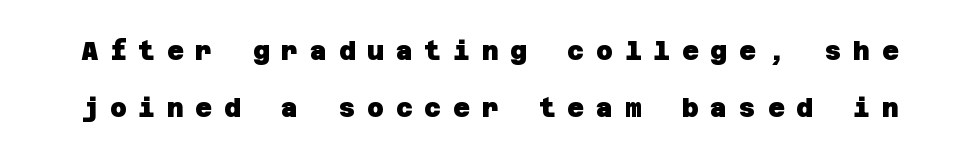
Airy leading. Is the type bold? Yes — the strokes are clearly thick and heavy. Glyph-to-glyph distance is far greater than everyday printed text. Nobody drew a line under any word here.
